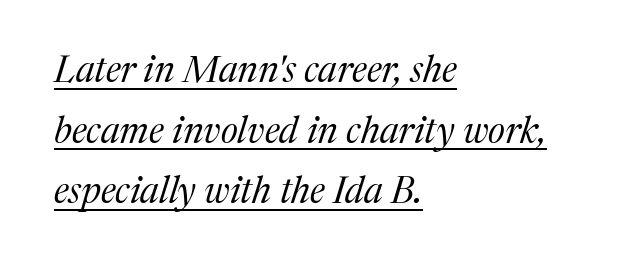
Q: Is the text bold? A: No.
Q: Is the text italic (slanted)? A: Yes, it leans right by about 17 degrees.
Q: Is the typeface a serif or a sans-serif typeface? A: Serif.
Q: Is the text underlined? A: Yes.
Q: How is the paragraph aligned? A: Left-aligned.
Q: Is the spacing between letters normal or unusually wide? A: Normal.
Q: Is the spacing between lines tight, normal or loose? A: Normal.
Q: Width (condensed, normal, or wide)? A: Normal.
Q: Stroke contrast? A: Medium.
Q: x-height? A: Medium.
Q: Monospaced? A: No.
